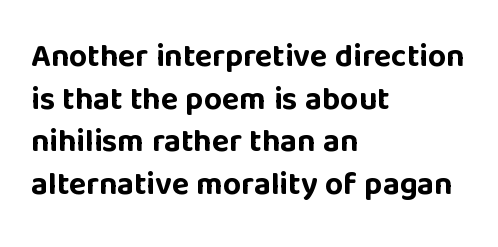
This is roman type, the default non-slanted kind. Line beginnings align vertically; line endings do not. The face used here is a sans, in the tradition of grotesques and geometrics. Weight check: bold — yes, fully.
